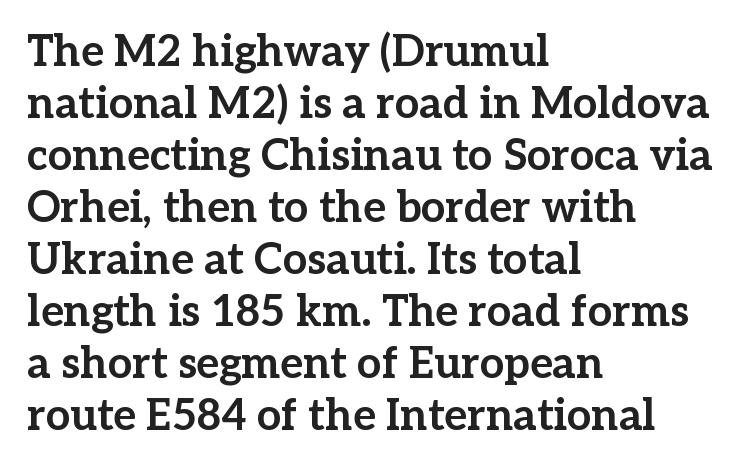
The image shows 43 px bold serif type, upright; set left-aligned, line spacing 1.21x, normal letter spacing, not underlined; low stroke contrast and a medium x-height.
